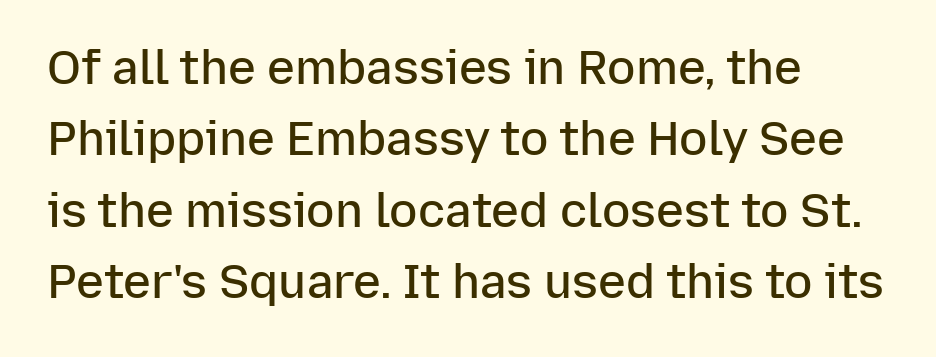
The image shows 47 px semibold sans-serif type, upright; set left-aligned, normal line spacing (1.52x), normal letter spacing, not underlined; low stroke contrast and a medium x-height.
